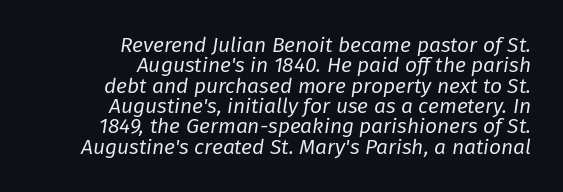
The image shows 21 px text type, italic (leaning right); set right-aligned, tight line spacing (0.97x), normal letter spacing, not underlined.
